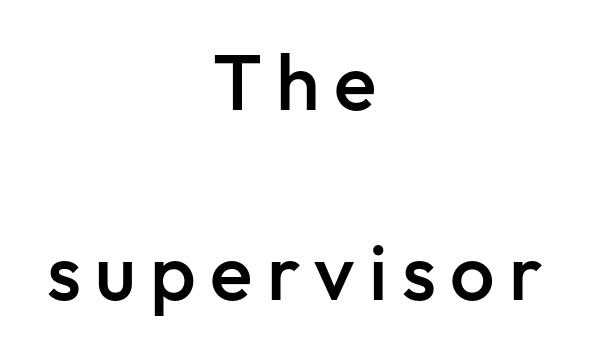
Q: Is the text bold? A: Semi-bold.
Q: Is the text italic (slanted)? A: No, it is upright.
Q: Is the typeface a serif or a sans-serif typeface? A: Sans-serif.
Q: Is the text underlined? A: No.
Q: How is the paragraph aligned? A: Centered.
Q: Is the spacing between lines tight, normal or loose? A: Loose.
Q: Width (condensed, normal, or wide)? A: Normal.
Q: Stroke contrast? A: Low.
Q: x-height? A: Medium.
Q: Monospaced? A: No.
